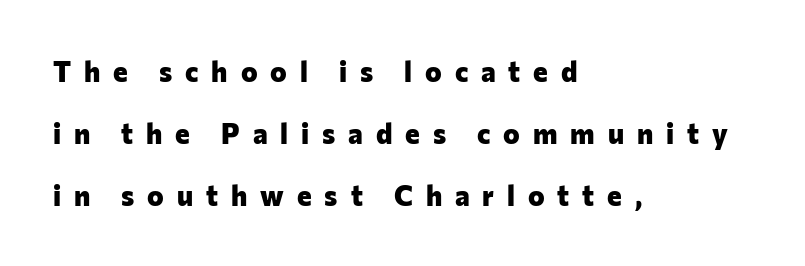
{"serif": "no", "italic": "no", "bold": "yes", "weight": "heavy", "width": "normal", "stroke_contrast": "low", "x_height": "medium", "monospaced": "no", "underline": "no", "align": "left", "line_spacing": "loose", "line_spacing_ratio": 2.22, "letter_spacing": "wide", "letter_spacing_em": 0.46, "glyph_px": 28}
